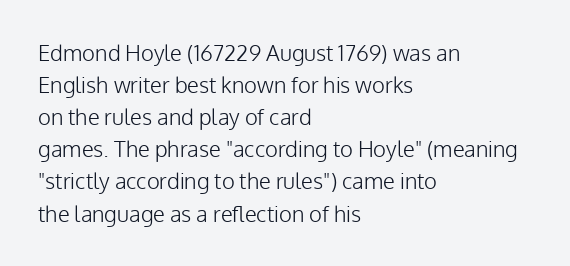
{"italic": "no", "bold": "no", "underline": "no", "align": "left", "line_spacing": "normal", "line_spacing_ratio": 1.46, "letter_spacing": "normal", "letter_spacing_em": 0.0, "glyph_px": 22}
